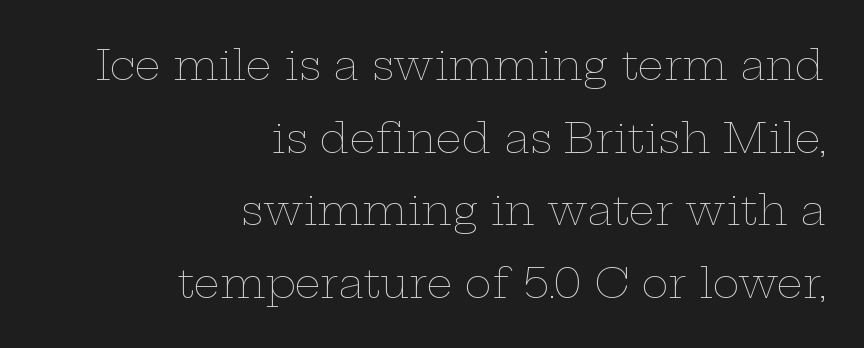
The face used here is proportionally spaced, like ordinary book or web type. Weight class: somewhere from thin through regular. Layout note: lines flush right. Nothing unusual about the tracking: characters are spaced as the font intends. Do the letters lean? They stand straight.
